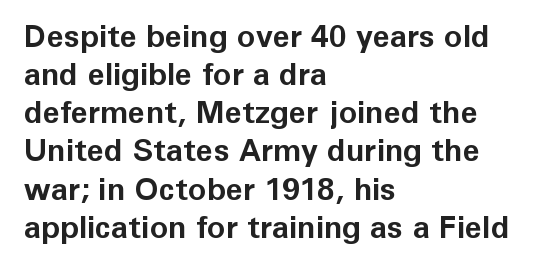
Q: Is the text bold? A: Yes.
Q: Is the text italic (slanted)? A: No, it is upright.
Q: Is the typeface a serif or a sans-serif typeface? A: Sans-serif.
Q: Is the text underlined? A: No.
Q: How is the paragraph aligned? A: Left-aligned.
Q: Is the spacing between letters normal or unusually wide? A: Normal.
Q: Width (condensed, normal, or wide)? A: Normal.
Q: Stroke contrast? A: Low.
Q: x-height? A: Medium.
Q: Monospaced? A: No.
